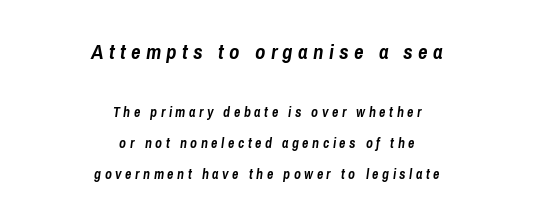
{"italic": "yes", "lean": "right", "slant_degrees": 8, "bold": "yes", "underline": "no", "align": "center", "line_spacing": "loose", "line_spacing_ratio": 2.23, "letter_spacing": "wide", "letter_spacing_em": 0.25, "larger_block": "first", "size_ratio": 1.5, "glyph_px": 21}
